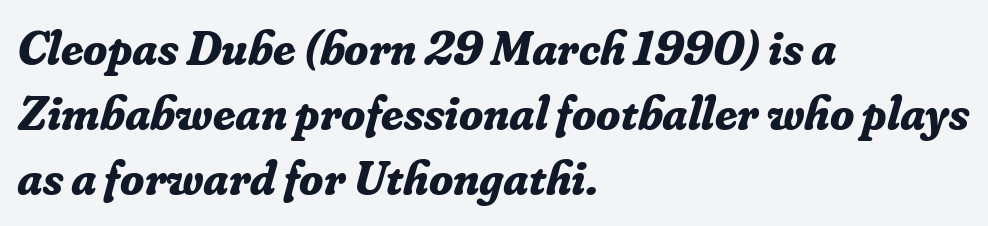
Q: Is the text bold? A: Yes.
Q: Is the text italic (slanted)? A: Yes, it leans right by about 16 degrees.
Q: Is the typeface a serif or a sans-serif typeface? A: Serif.
Q: Is the text underlined? A: No.
Q: How is the paragraph aligned? A: Left-aligned.
Q: Is the spacing between letters normal or unusually wide? A: Normal.
Q: Is the spacing between lines tight, normal or loose? A: Normal.
Q: Width (condensed, normal, or wide)? A: Normal.
Q: Stroke contrast? A: Low.
Q: x-height? A: Small.
Q: Monospaced? A: No.
